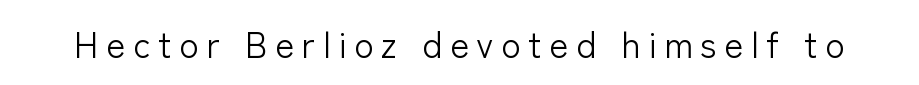
{"serif": "no", "italic": "no", "bold": "no", "weight": "light", "width": "normal", "stroke_contrast": "low", "x_height": "medium", "monospaced": "no", "underline": "no", "letter_spacing": "wide", "letter_spacing_em": 0.21, "glyph_px": 36}
